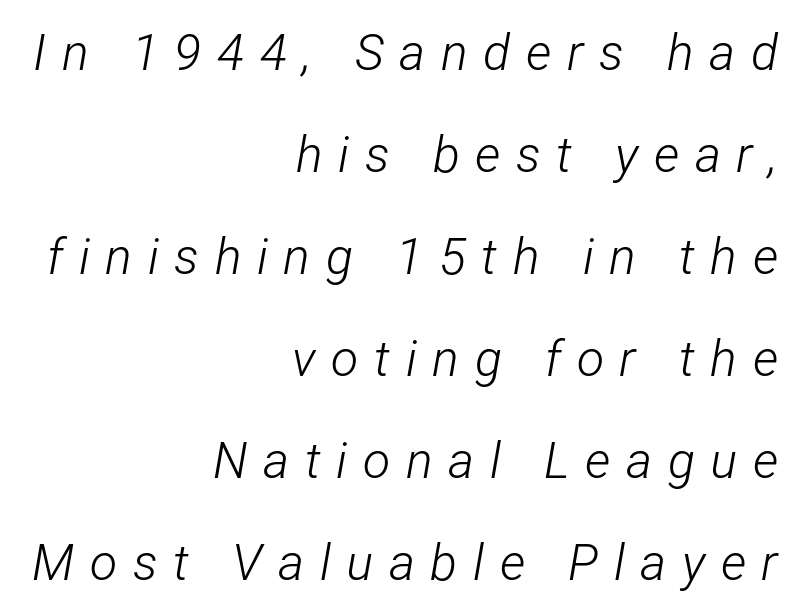
{"italic": "yes", "lean": "right", "slant_degrees": 12, "bold": "no", "weight": "light", "width": "condensed", "stroke_contrast": "low", "x_height": "medium", "monospaced": "no", "underline": "no", "align": "right", "line_spacing": "loose", "line_spacing_ratio": 2.04, "letter_spacing": "wide", "letter_spacing_em": 0.31, "glyph_px": 50}
